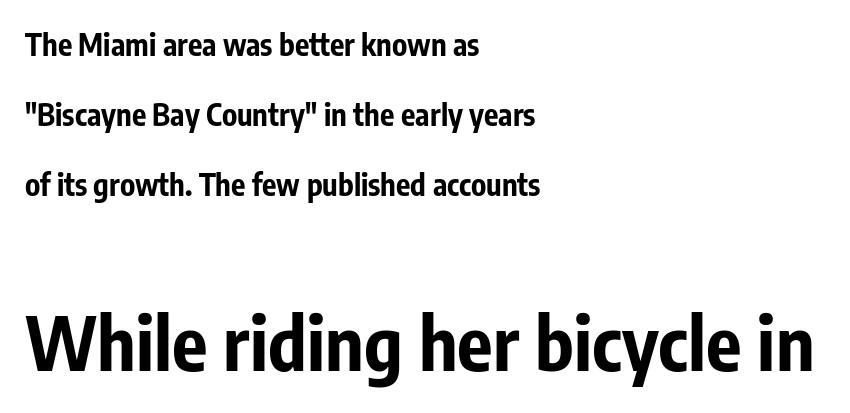
Tracking here is standard; glyphs follow each other at the usual distance. The space directly below the letters is spotless. As a designer I'd log this as weight 700, bold. The second block has been scaled up relative to the first. Where is the straight margin? On the left. Proportional: the letters do not fall into vertical columns.
